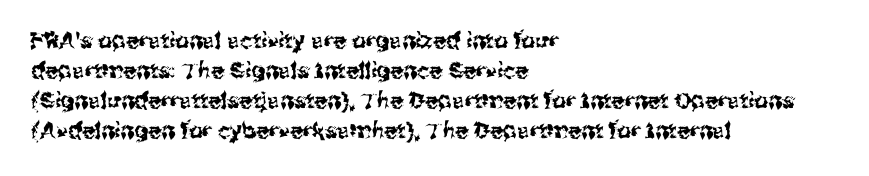
The lettering stays uniformly vertical, giving the passage a roman look. The text block is weighted toward the left margin, trailing off unevenly rightward. A typesetter would call this zero additional tracking. Evenly set lines give the paragraph a standard silhouette.
